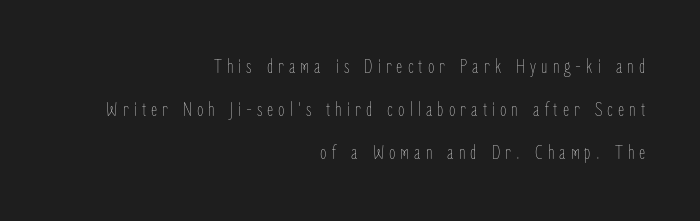
Q: Is the text bold? A: No.
Q: Is the text italic (slanted)? A: No, it is upright.
Q: Is the text underlined? A: No.
Q: How is the paragraph aligned? A: Right-aligned.
Q: Is the spacing between letters normal or unusually wide? A: Unusually wide.
Q: Is the spacing between lines tight, normal or loose? A: Loose.
